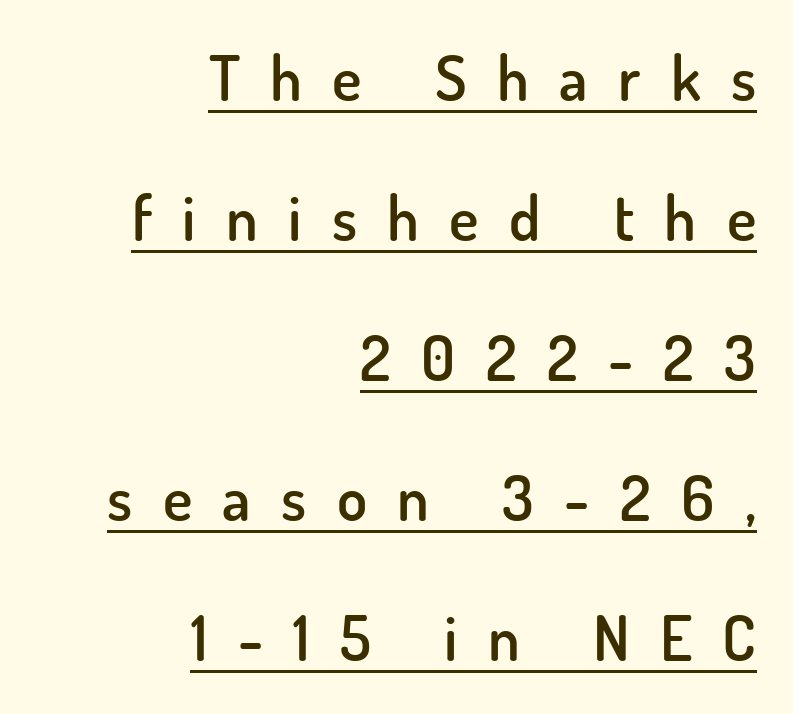
Spacing between characters has been opened up far beyond the box default. The typography opts for an upright posture over an oblique one. Horizontal alignment here is rightward, an uncommon choice for prose. The lines are spread far apart with generous leading.
